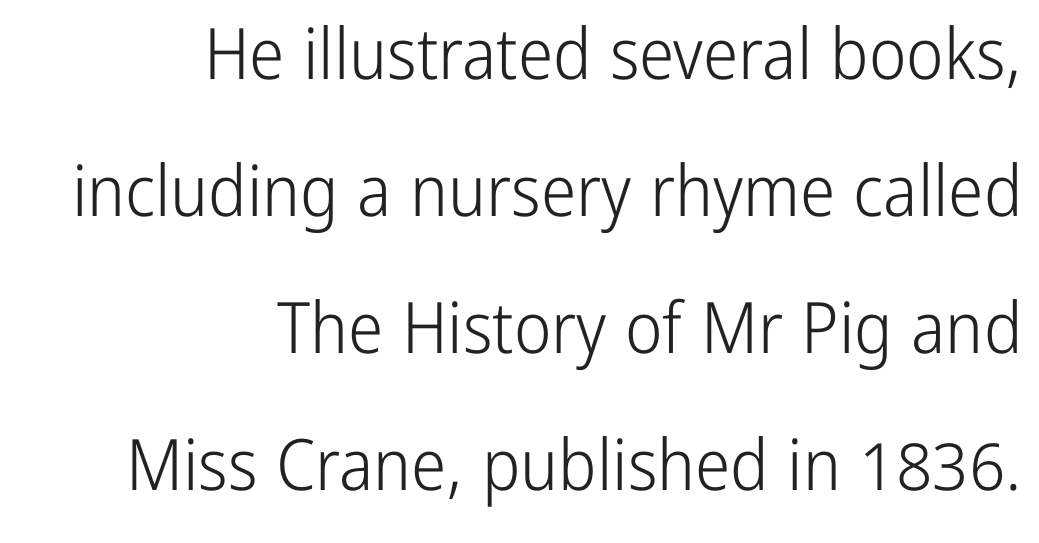
{"serif": "no", "italic": "no", "bold": "no", "weight": "light", "width": "condensed", "stroke_contrast": "low", "x_height": "medium", "monospaced": "no", "underline": "no", "align": "right", "line_spacing": "loose", "line_spacing_ratio": 1.93, "letter_spacing": "normal", "letter_spacing_em": 0.0, "glyph_px": 71}
